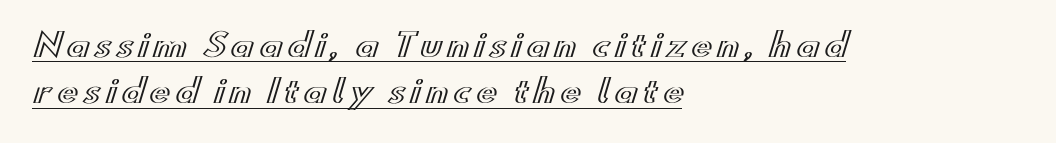
Summary of vertical rhythm: regular, with standard interline spacing. You could not count columns in this text — the font is proportionally spaced. All the whitespace from short lines collects on the right.
